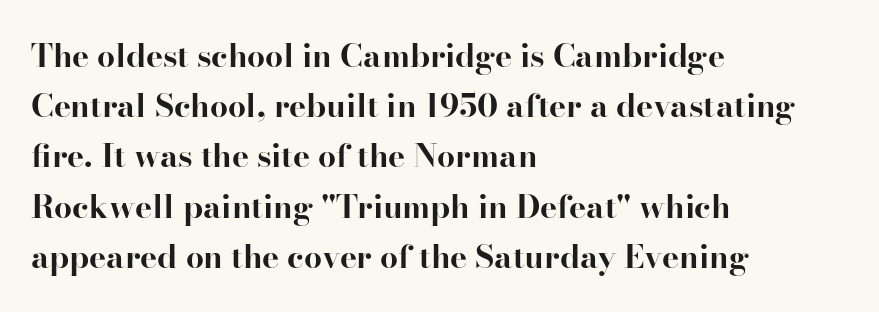
Q: Is the text bold? A: Yes.
Q: Is the text italic (slanted)? A: No, it is upright.
Q: Is the typeface a serif or a sans-serif typeface? A: Serif.
Q: Is the text underlined? A: No.
Q: How is the paragraph aligned? A: Left-aligned.
Q: Is the spacing between letters normal or unusually wide? A: Normal.
Q: Is the spacing between lines tight, normal or loose? A: Normal.
Q: Width (condensed, normal, or wide)? A: Normal.
Q: Stroke contrast? A: High.
Q: x-height? A: Small.
Q: Monospaced? A: No.
